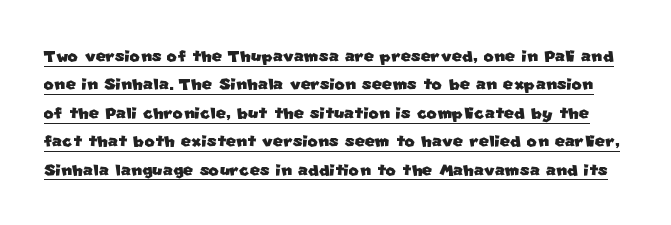
{"underline": "yes", "line_spacing": "normal", "line_spacing_ratio": 1.29, "letter_spacing": "normal", "letter_spacing_em": 0.0, "glyph_px": 22}
